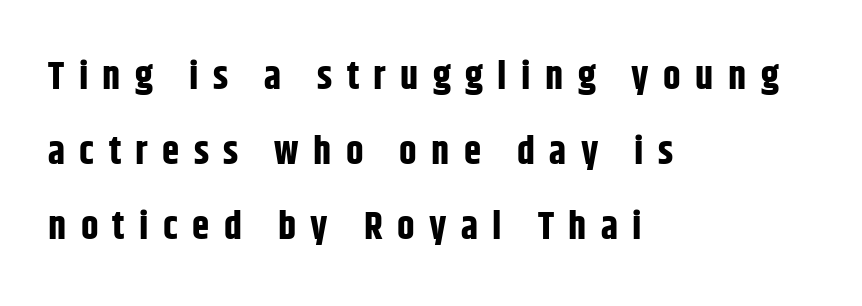
Students, note that the glyphs here are deliberately spaced far apart. The setting favours the left margin, as ordinary paragraphs usually do. You could not count columns in this text — the font is proportionally spaced. The passage shown is emphatically bold. In terms of posture, this sample is upright.
